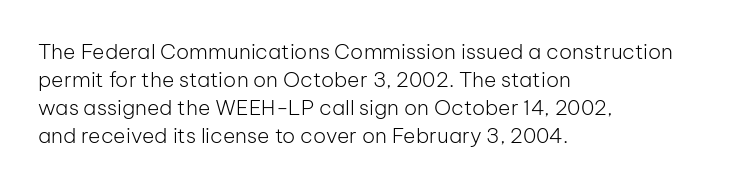
The paragraph has a hard left edge and a soft right edge. Rows of type keep a routine distance in the vertical direction. The letters sit at their default tracking, neither squeezed nor spread. Posture: vertical.
